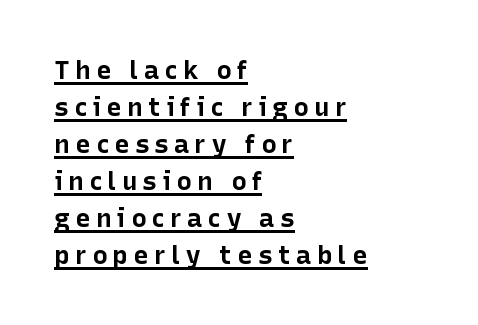
Q: Is the text bold? A: Yes.
Q: Is the text italic (slanted)? A: No, it is upright.
Q: Is the text underlined? A: Yes.
Q: How is the paragraph aligned? A: Left-aligned.
Q: Is the spacing between letters normal or unusually wide? A: Unusually wide.
Q: Is the spacing between lines tight, normal or loose? A: Normal.
